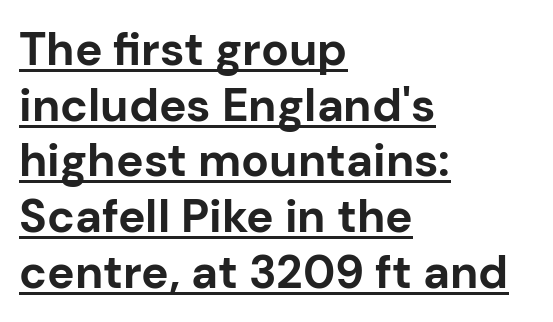
Q: Is the text bold? A: Yes.
Q: Is the text italic (slanted)? A: No, it is upright.
Q: Is the typeface a serif or a sans-serif typeface? A: Sans-serif.
Q: Is the text underlined? A: Yes.
Q: How is the paragraph aligned? A: Left-aligned.
Q: Is the spacing between letters normal or unusually wide? A: Normal.
Q: Width (condensed, normal, or wide)? A: Normal.
Q: Stroke contrast? A: Low.
Q: x-height? A: Medium.
Q: Monospaced? A: No.
